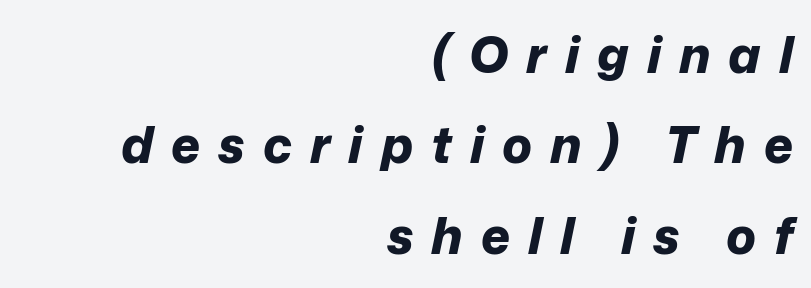
The image shows 50 px bold type, italic (leaning right); set right-aligned, line spacing 1.81x, unusually wide letter spacing (+0.36 em), not underlined; low stroke contrast and a medium x-height.
